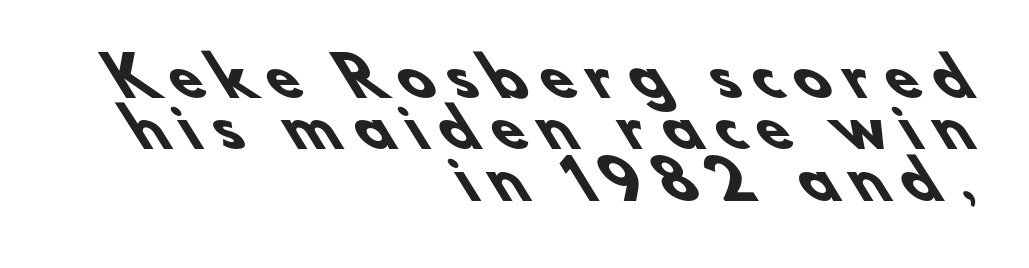
The image shows 53 px heavy sans-serif type; set right-aligned, tight line spacing (0.97x), unusually wide letter spacing (+0.29 em), not underlined; low stroke contrast and a small x-height.
